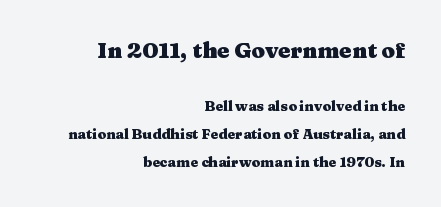
The image shows 22 px bold type, upright; set right-aligned, loose line spacing (1.98x), normal letter spacing, not underlined; the first (top) block is 1.57x larger.
